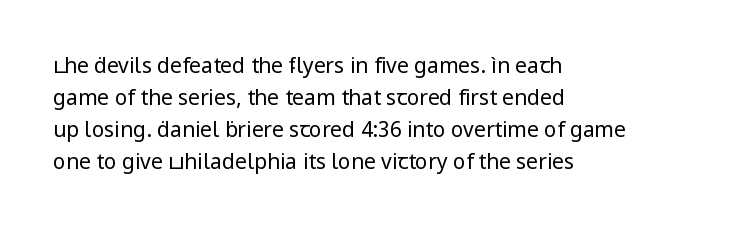
{"italic": "no", "bold": "no", "underline": "no", "align": "left", "line_spacing": "normal", "line_spacing_ratio": 1.52, "letter_spacing": "normal", "letter_spacing_em": 0.0, "glyph_px": 21}
